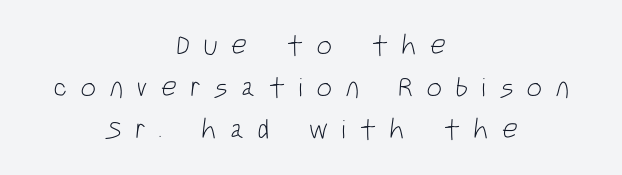
The image shows 28 px light, condensed sans-serif type; set centered, normal line spacing (1.5x), unusually wide letter spacing (+0.47 em), not underlined; low stroke contrast and a large x-height.
